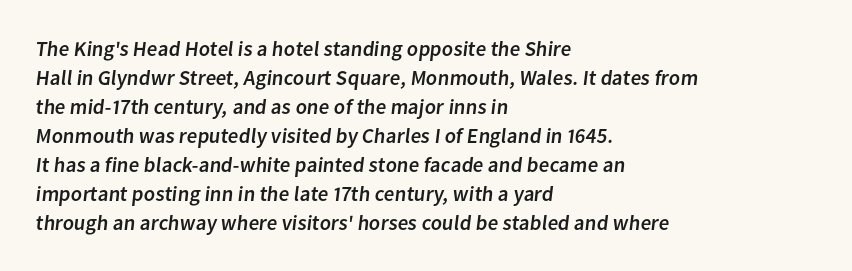
Successive baselines arrive at the customary interval. The gap between lines stays unmarked. The setting favours the left margin, as ordinary paragraphs usually do. This rendering leaves character spacing at its baseline value.
